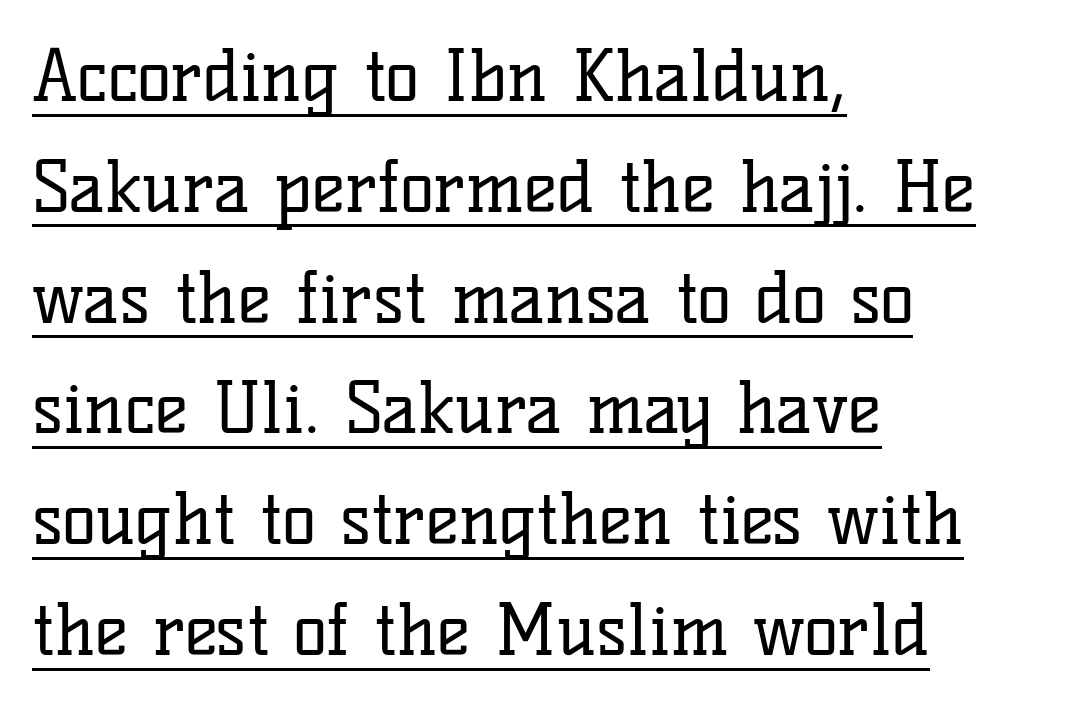
The image shows 71 px regular-weight serif type, upright; set left-aligned, normal line spacing (1.56x), normal letter spacing, underlined; low stroke contrast and a medium x-height.
